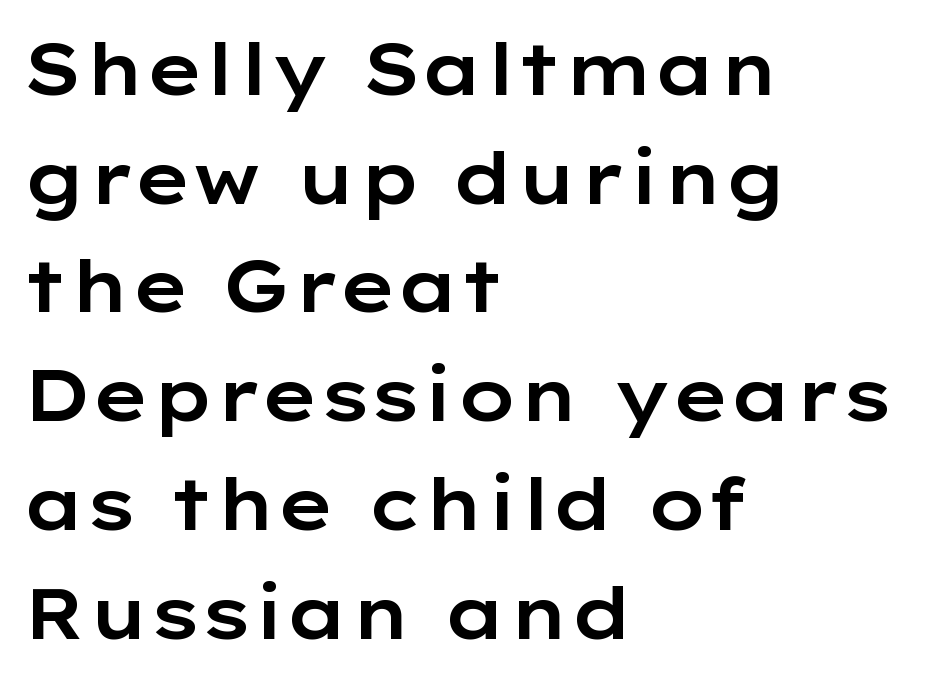
Q: Is the text italic (slanted)? A: No, it is upright.
Q: Is the typeface a serif or a sans-serif typeface? A: Sans-serif.
Q: Is the text underlined? A: No.
Q: How is the paragraph aligned? A: Left-aligned.
Q: Is the spacing between letters normal or unusually wide? A: Normal.
Q: Is the spacing between lines tight, normal or loose? A: Normal.
Q: Width (condensed, normal, or wide)? A: Wide.
Q: Stroke contrast? A: Low.
Q: x-height? A: Medium.
Q: Monospaced? A: No.
